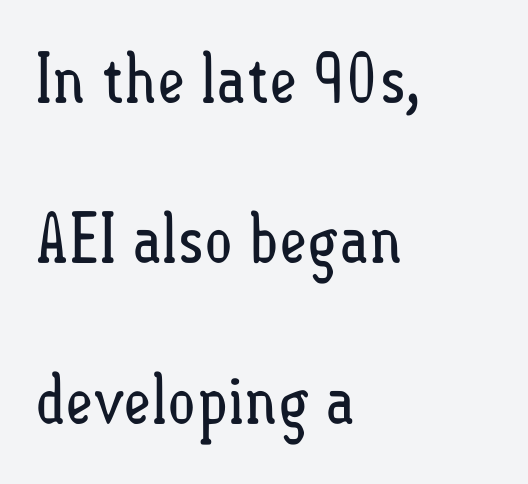
{"italic": "no", "bold": "no", "weight": "regular", "width": "condensed", "stroke_contrast": "low", "x_height": "small", "monospaced": "no", "underline": "no", "align": "left", "line_spacing": "loose", "line_spacing_ratio": 2.36, "letter_spacing": "normal", "letter_spacing_em": 0.0, "glyph_px": 68}
